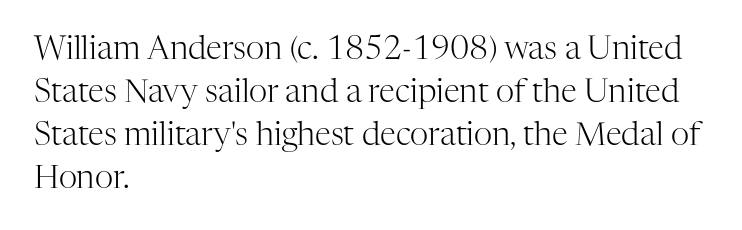
No extra ink here — the face is not bold. Check the space under the baseline: it is left empty. Every character sits straight up, as roman type does. The face used here is proportionally spaced, like ordinary book or web type. Vertical spacing — default.
